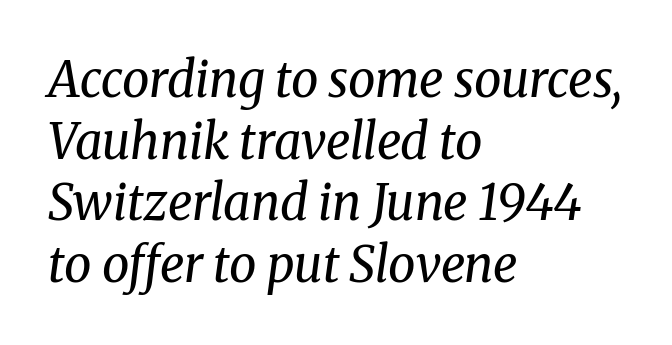
Q: Is the text bold? A: No.
Q: Is the text italic (slanted)? A: Yes, it leans right by about 8 degrees.
Q: Is the typeface a serif or a sans-serif typeface? A: Serif.
Q: Is the text underlined? A: No.
Q: How is the paragraph aligned? A: Left-aligned.
Q: Is the spacing between letters normal or unusually wide? A: Normal.
Q: Is the spacing between lines tight, normal or loose? A: Normal.
Q: Width (condensed, normal, or wide)? A: Normal.
Q: Stroke contrast? A: Medium.
Q: x-height? A: Medium.
Q: Monospaced? A: No.
